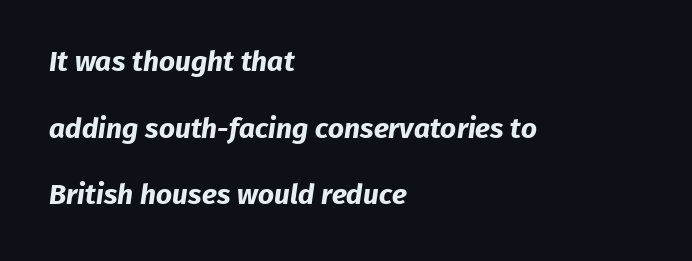
{"serif": "no", "bold": "yes", "weight": "bold", "width": "normal", "stroke_contrast": "low", "x_height": "medium", "monospaced": "no", "underline": "no", "align": "left", "line_spacing": "loose", "line_spacing_ratio": 2.38, "letter_spacing": "normal", "letter_spacing_em": 0.0, "glyph_px": 28}
